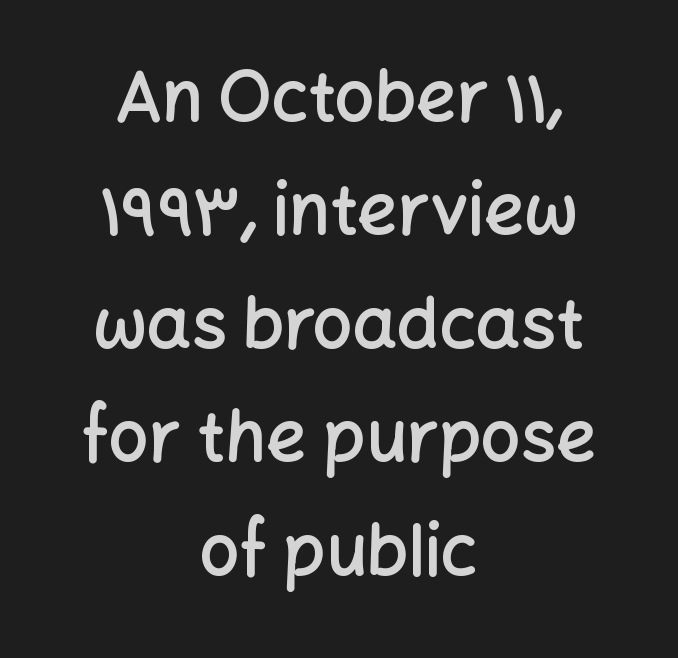
Q: Is the text bold? A: Semi-bold.
Q: Is the text italic (slanted)? A: No, it is upright.
Q: Is the typeface a serif or a sans-serif typeface? A: Sans-serif.
Q: Is the text underlined? A: No.
Q: How is the paragraph aligned? A: Centered.
Q: Is the spacing between letters normal or unusually wide? A: Normal.
Q: Is the spacing between lines tight, normal or loose? A: Normal.
Q: Width (condensed, normal, or wide)? A: Normal.
Q: Stroke contrast? A: Low.
Q: x-height? A: Medium.
Q: Monospaced? A: No.
